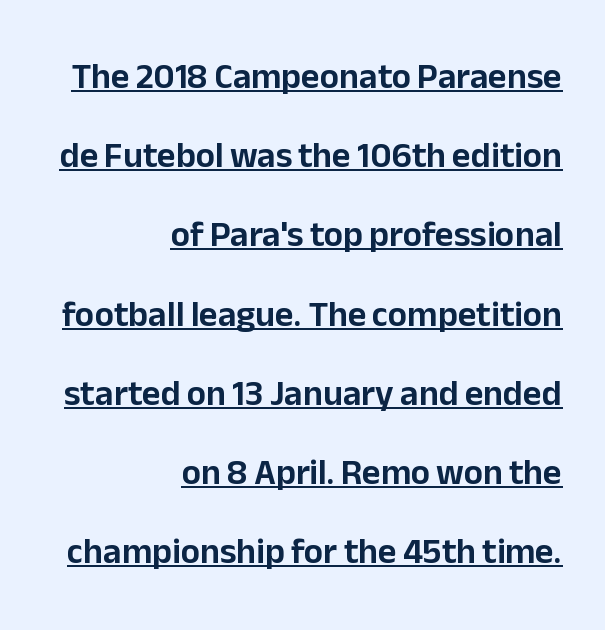
Look at the tracking — it's just the regular setting, nothing added. The face used here is proportionally spaced, like ordinary book or web type. Underlining? Definitely there. Posture: straight, roman, zero tilt. Regarding leading, the lines here are spaced well apart. The type family on display is of the sans-serif kind.
